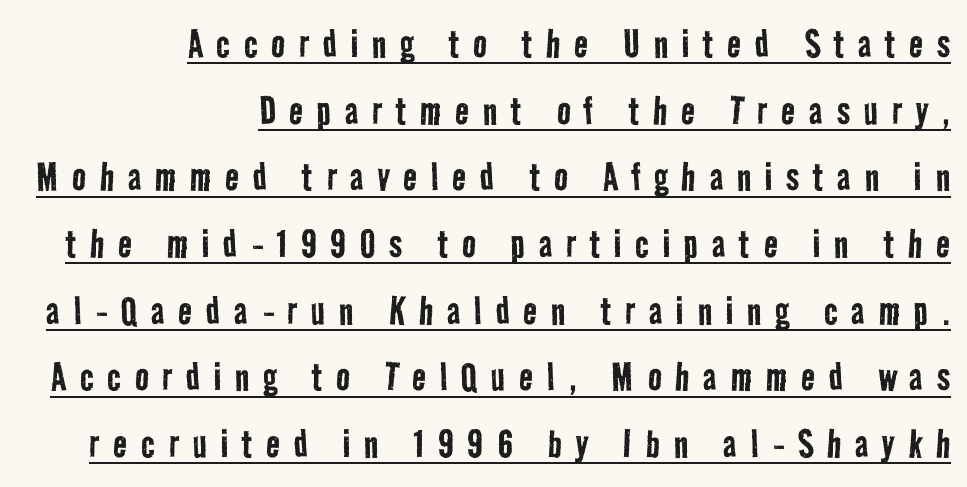
{"serif": "no", "bold": "no", "weight": "regular", "width": "condensed", "stroke_contrast": "low", "x_height": "medium", "monospaced": "no", "underline": "yes", "align": "right", "line_spacing": "normal", "line_spacing_ratio": 1.45, "letter_spacing": "wide", "letter_spacing_em": 0.3, "glyph_px": 46}
